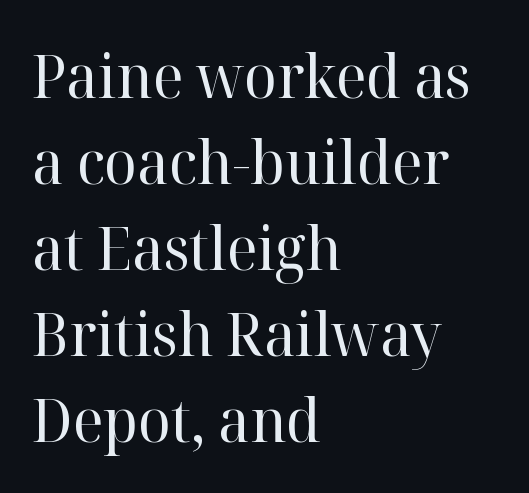
The image shows 61 px regular-weight serif type, upright; set left-aligned, normal line spacing (1.41x), normal letter spacing, not underlined; high stroke contrast and a medium x-height.
